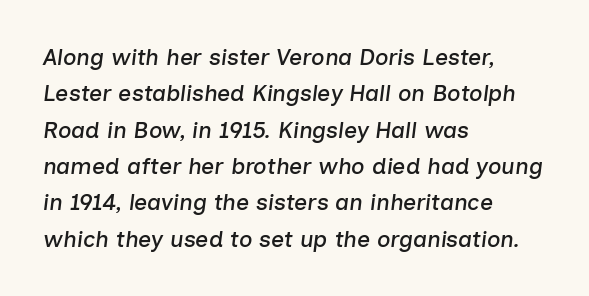
The image shows 23 px text type, italic (leaning right); set left-aligned, normal line spacing (1.58x), normal letter spacing, not underlined.
